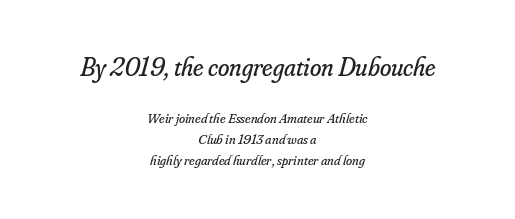
{"italic": "yes", "lean": "right", "slant_degrees": 16, "bold": "no", "underline": "no", "align": "center", "line_spacing": "normal", "line_spacing_ratio": 1.48, "letter_spacing": "normal", "letter_spacing_em": 0.0, "larger_block": "first", "size_ratio": 1.86, "glyph_px": 26}
